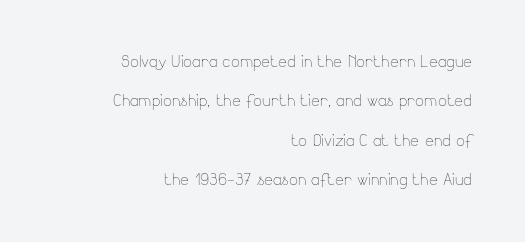
How are the letters spaced? Ordinarily, with no added tracking. A light-to-regular cut is what we see here. A bare baseline throughout the passage. The text block is weighted toward the right margin, trailing off unevenly leftward.
